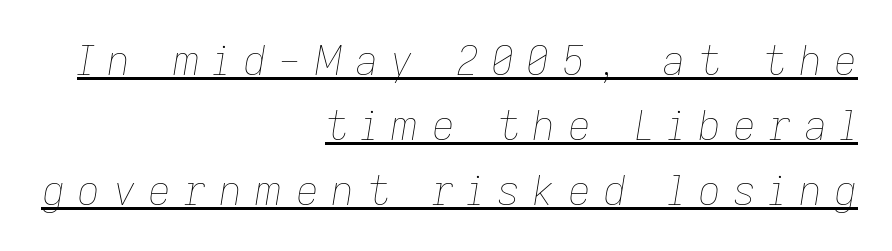
{"italic": "yes", "lean": "right", "slant_degrees": 9, "bold": "no", "weight": "thin", "width": "normal", "stroke_contrast": "low", "x_height": "medium", "monospaced": "no", "underline": "yes", "align": "right", "line_spacing": "normal", "line_spacing_ratio": 1.62, "letter_spacing": "wide", "letter_spacing_em": 0.31, "glyph_px": 40}
